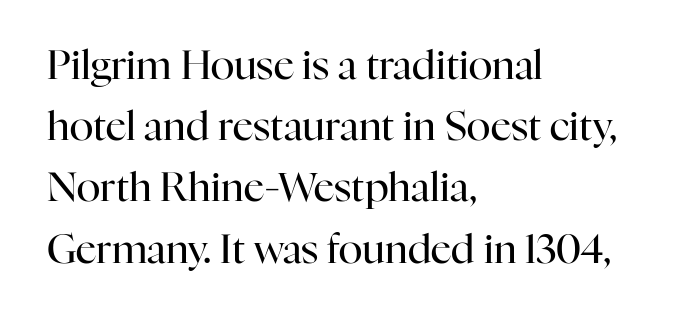
{"serif": "yes", "italic": "no", "bold": "no", "weight": "regular", "width": "normal", "stroke_contrast": "high", "x_height": "medium", "monospaced": "no", "underline": "no", "align": "left", "line_spacing": "normal", "line_spacing_ratio": 1.53, "letter_spacing": "normal", "letter_spacing_em": 0.0, "glyph_px": 40}
